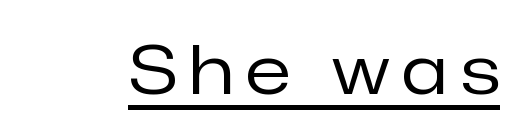
Q: Is the text bold? A: No.
Q: Is the text italic (slanted)? A: No, it is upright.
Q: Is the typeface a serif or a sans-serif typeface? A: Sans-serif.
Q: Is the text underlined? A: Yes.
Q: Width (condensed, normal, or wide)? A: Normal.
Q: Stroke contrast? A: Low.
Q: x-height? A: Medium.
Q: Monospaced? A: No.
